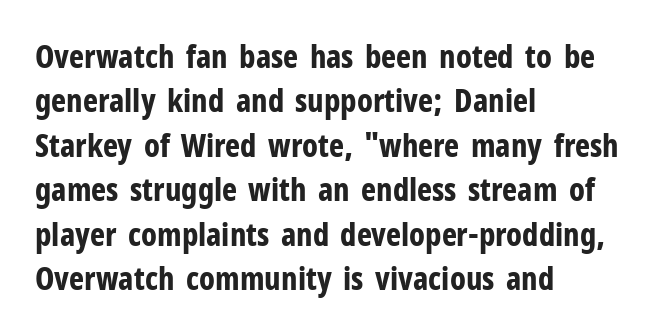
Is this a sans? Yes — the strokes have no serifs. A roman cut, with each character standing at attention. Students, this is bold: see how much ink each stroke carries. Short and long lines alike share a common starting point at left. Is this a fixed-width face? No — the glyphs have proportional, varying widths. No word sits above an underline.
